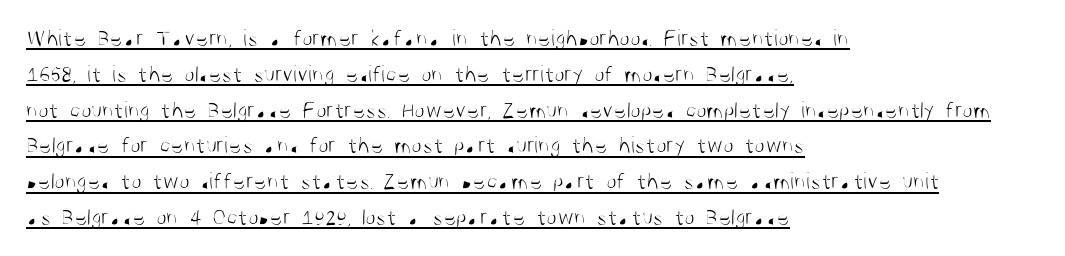
The space between consecutive lines is moderate. Typeset ragged right — the left edge is the straight one. It's the straight-up-and-down kind of type. There is no visible air inserted between adjacent glyphs.
